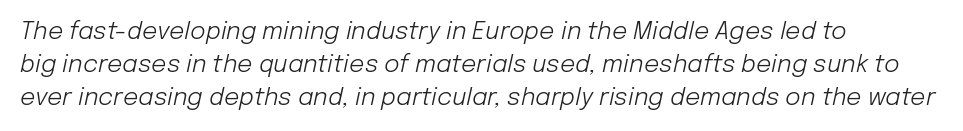
The image shows 24 px text type, italic (leaning right); set left-aligned, normal line spacing (1.37x), normal letter spacing, not underlined.
